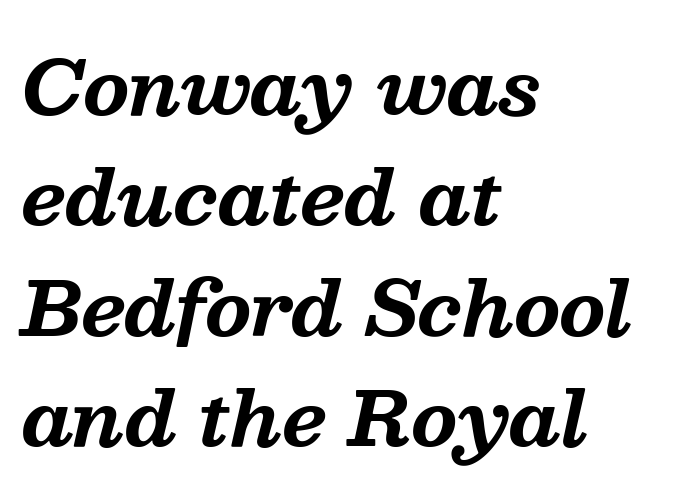
The image shows 74 px bold serif type, italic (leaning right); set left-aligned, normal line spacing (1.49x), normal letter spacing, not underlined; medium stroke contrast and a medium x-height.
